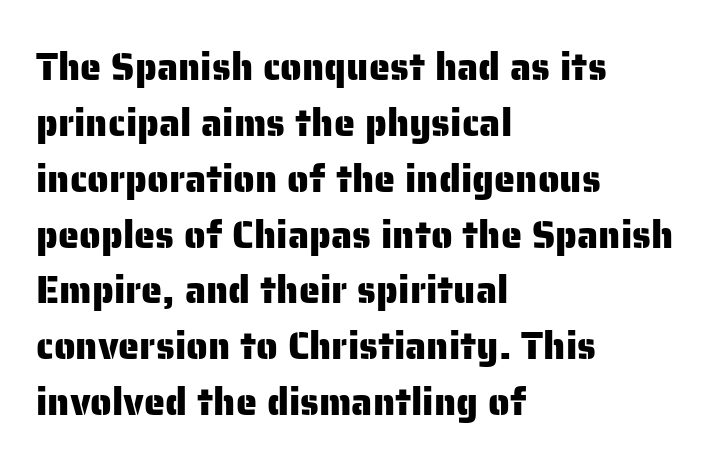
The image shows 38 px sans-serif type, upright; set left-aligned, normal line spacing (1.47x), normal letter spacing, not underlined; low stroke contrast and a medium x-height.
